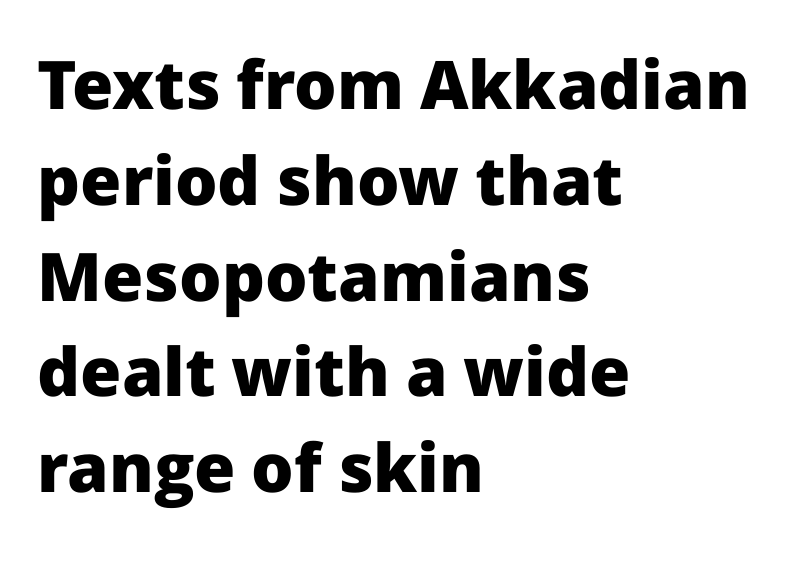
Q: Is the text bold? A: Yes.
Q: Is the text italic (slanted)? A: No, it is upright.
Q: Is the typeface a serif or a sans-serif typeface? A: Sans-serif.
Q: Is the text underlined? A: No.
Q: How is the paragraph aligned? A: Left-aligned.
Q: Is the spacing between letters normal or unusually wide? A: Normal.
Q: Is the spacing between lines tight, normal or loose? A: Normal.
Q: Width (condensed, normal, or wide)? A: Normal.
Q: Stroke contrast? A: Low.
Q: x-height? A: Medium.
Q: Monospaced? A: No.
